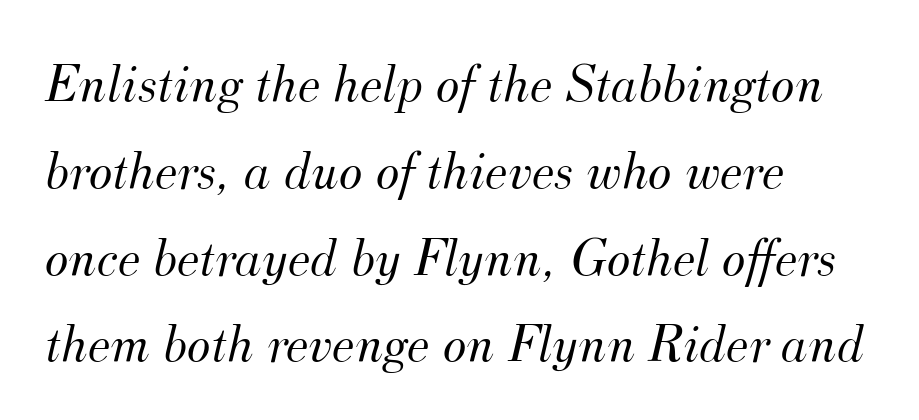
{"serif": "yes", "italic": "yes", "lean": "right", "slant_degrees": 12, "bold": "no", "weight": "light", "width": "normal", "stroke_contrast": "medium", "x_height": "small", "monospaced": "no", "underline": "no", "align": "left", "line_spacing": "normal", "line_spacing_ratio": 1.55, "letter_spacing": "normal", "letter_spacing_em": 0.0, "glyph_px": 56}
